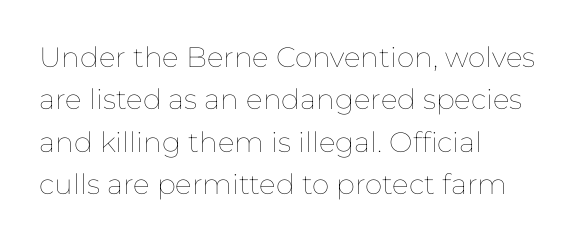
Q: Is the text bold? A: No.
Q: Is the text italic (slanted)? A: No, it is upright.
Q: Is the text underlined? A: No.
Q: How is the paragraph aligned? A: Left-aligned.
Q: Is the spacing between letters normal or unusually wide? A: Normal.
Q: Is the spacing between lines tight, normal or loose? A: Normal.
Q: Width (condensed, normal, or wide)? A: Normal.
Q: Stroke contrast? A: Low.
Q: x-height? A: Medium.
Q: Monospaced? A: No.
